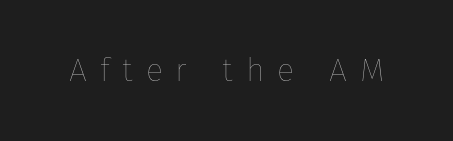
{"italic": "no", "bold": "no", "weight": "thin", "width": "normal", "stroke_contrast": "low", "x_height": "medium", "monospaced": "no", "underline": "no", "letter_spacing": "wide", "letter_spacing_em": 0.4, "glyph_px": 32}
